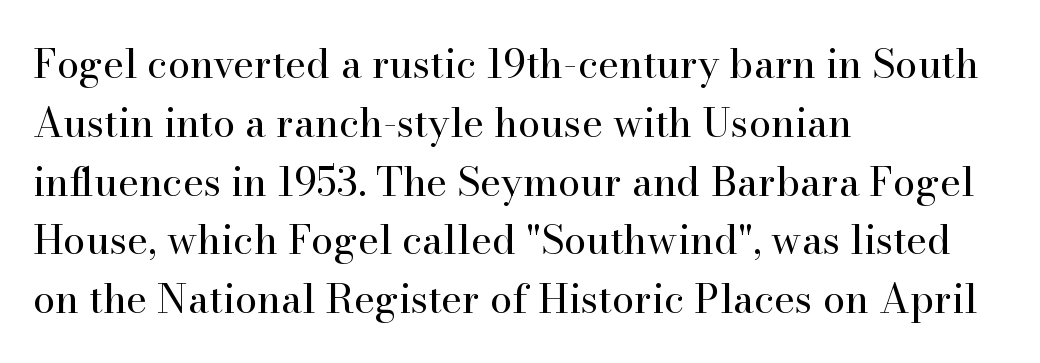
Q: Is the text bold? A: No.
Q: Is the text italic (slanted)? A: No, it is upright.
Q: Is the typeface a serif or a sans-serif typeface? A: Serif.
Q: Is the text underlined? A: No.
Q: How is the paragraph aligned? A: Left-aligned.
Q: Is the spacing between letters normal or unusually wide? A: Normal.
Q: Is the spacing between lines tight, normal or loose? A: Normal.
Q: Width (condensed, normal, or wide)? A: Normal.
Q: Stroke contrast? A: High.
Q: x-height? A: Small.
Q: Monospaced? A: No.
